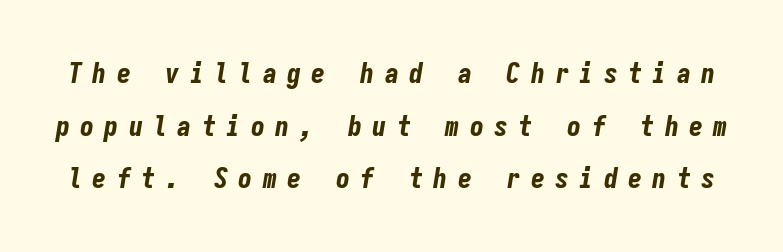
The image shows 28 px bold, condensed type, italic (leaning right), monospaced; set line spacing 1.88x, unusually wide letter spacing (+0.37 em), not underlined; low stroke contrast and a medium x-height.
